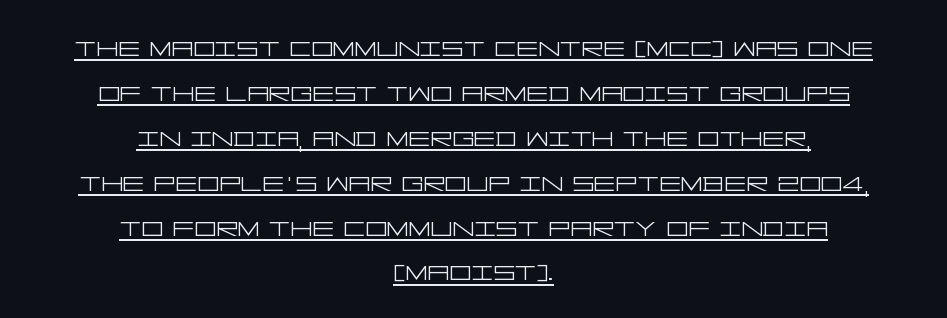
The rendering uses a moderate line-height, typical for paragraphs. Counters stay open thanks to moderate or lighter strokes. The typesetter chose a symmetrical, centered arrangement here. Caption: standard tracking, unaltered. Underlined type. A sans-serif font was chosen for this passage.
